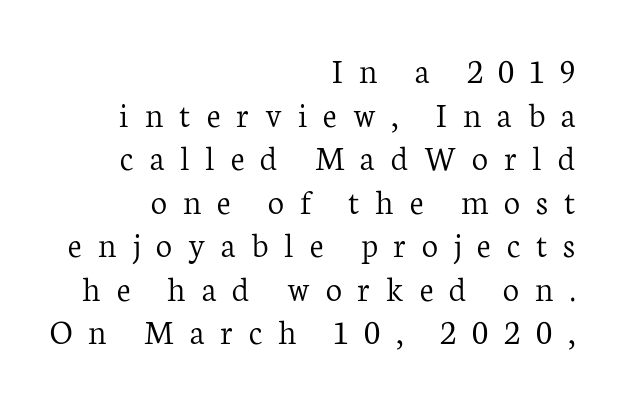
The image shows 36 px light serif type, upright; set right-aligned, line spacing 1.21x, unusually wide letter spacing (+0.44 em), not underlined; low stroke contrast and a medium x-height.
